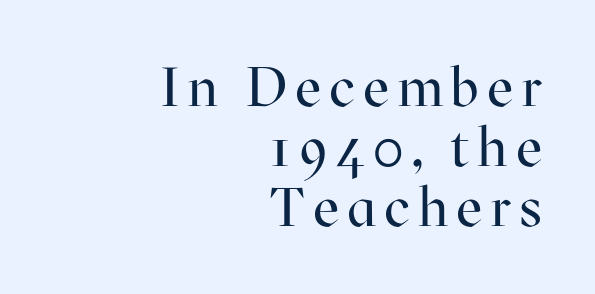
{"serif": "yes", "italic": "no", "bold": "no", "weight": "regular", "width": "normal", "stroke_contrast": "high", "x_height": "medium", "monospaced": "no", "underline": "no", "align": "right", "line_spacing": "tight", "line_spacing_ratio": 1.09, "glyph_px": 55}
